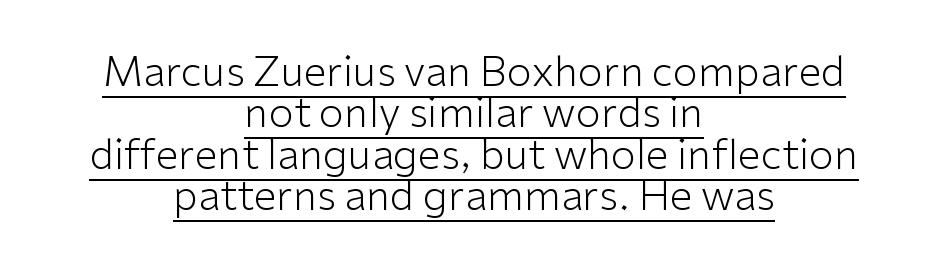
Q: Is the text bold? A: No.
Q: Is the text italic (slanted)? A: No, it is upright.
Q: Is the typeface a serif or a sans-serif typeface? A: Sans-serif.
Q: Is the text underlined? A: Yes.
Q: How is the paragraph aligned? A: Centered.
Q: Is the spacing between letters normal or unusually wide? A: Normal.
Q: Is the spacing between lines tight, normal or loose? A: Tight.
Q: Width (condensed, normal, or wide)? A: Normal.
Q: Stroke contrast? A: Low.
Q: x-height? A: Medium.
Q: Monospaced? A: No.
